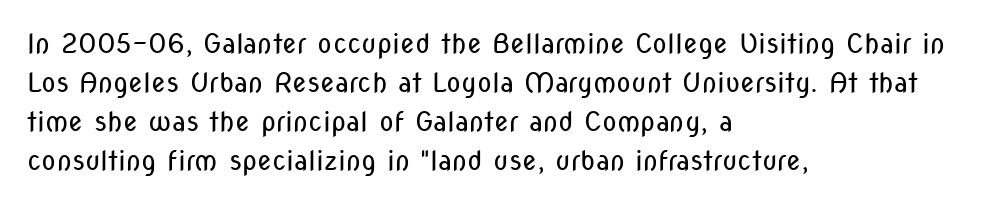
Default kerning and tracking; the words read as compact shapes. No heavy texture on the line: the type isn't bold. A roman cut, with each character standing at attention. Notice how the passage keeps a crisp vertical edge on the left only. Bare-footed words on every line.
